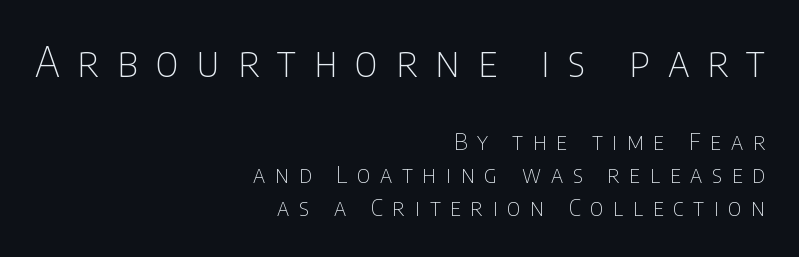
This sample has the flowing, uneven cadence of proportional lettering. The ragged edge is on the left, which tells us the setting is flush right. The gaps between neighbouring characters are conspicuously large. The composition opens big and finishes small.
